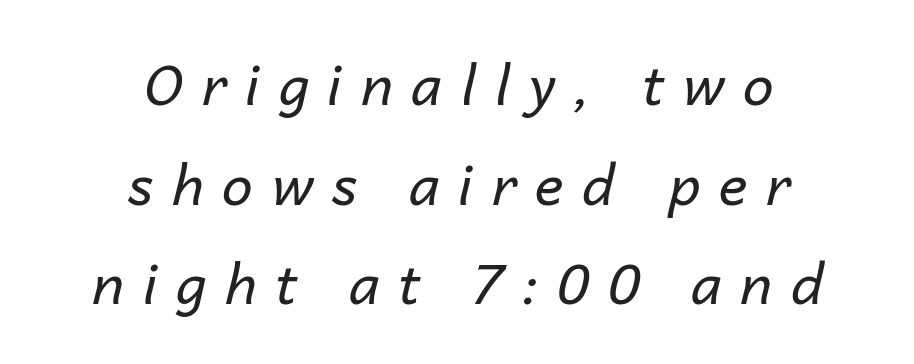
Glyph-to-glyph distance is far greater than everyday printed text. The font's italic variant was chosen for this text. Notice how the passage keeps no hard edge, just a central spine. Beneath every word, the page is bare. These lines are rendered in a variable-pitch font. Weight: not bold — regular or lighter.
